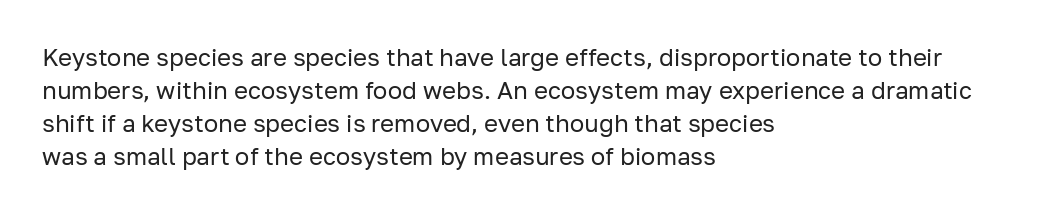
The image shows 24 px text type, upright; set left-aligned, normal line spacing (1.37x), normal letter spacing, not underlined.
